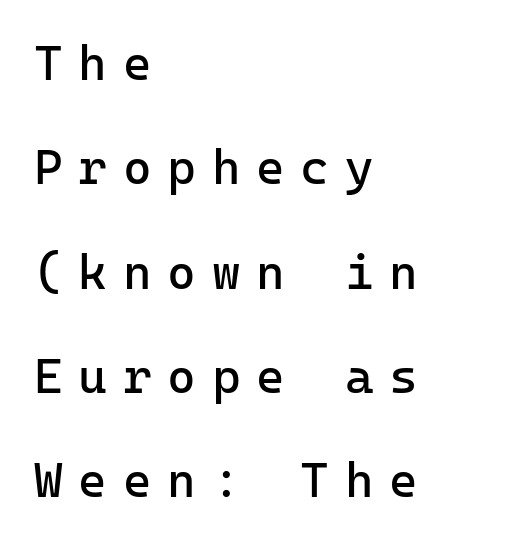
Q: Is the text bold? A: No.
Q: Is the text italic (slanted)? A: No, it is upright.
Q: Is the typeface a serif or a sans-serif typeface? A: Sans-serif.
Q: Is the text underlined? A: No.
Q: How is the paragraph aligned? A: Left-aligned.
Q: Is the spacing between letters normal or unusually wide? A: Unusually wide.
Q: Is the spacing between lines tight, normal or loose? A: Loose.
Q: Width (condensed, normal, or wide)? A: Normal.
Q: Stroke contrast? A: Low.
Q: x-height? A: Medium.
